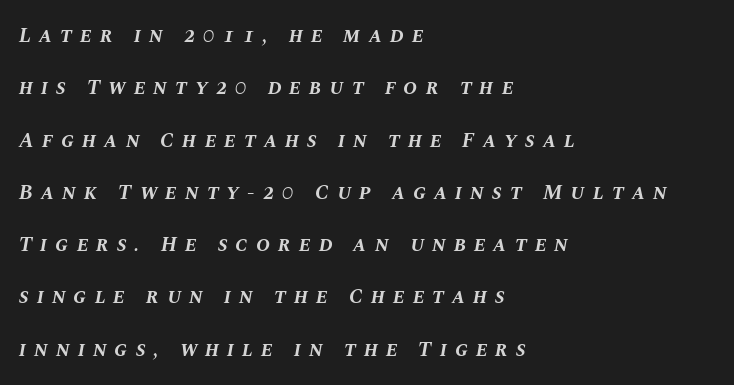
{"italic": "yes", "lean": "right", "slant_degrees": 10, "bold": "yes", "underline": "no", "align": "left", "line_spacing": "loose", "line_spacing_ratio": 2.49, "letter_spacing": "wide", "letter_spacing_em": 0.38, "glyph_px": 21}
